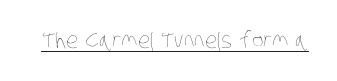
The image shows 22 px text type; set normal letter spacing, underlined.
